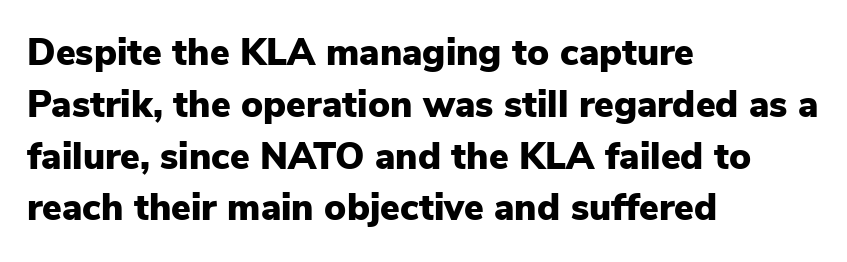
Q: Is the text bold? A: Yes.
Q: Is the text italic (slanted)? A: No, it is upright.
Q: Is the typeface a serif or a sans-serif typeface? A: Sans-serif.
Q: Is the text underlined? A: No.
Q: How is the paragraph aligned? A: Left-aligned.
Q: Is the spacing between letters normal or unusually wide? A: Normal.
Q: Is the spacing between lines tight, normal or loose? A: Normal.
Q: Width (condensed, normal, or wide)? A: Normal.
Q: Stroke contrast? A: Low.
Q: x-height? A: Medium.
Q: Monospaced? A: No.
